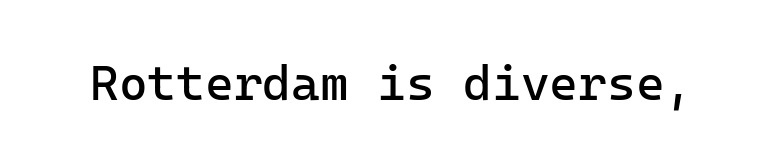
The image shows 49 px regular-weight sans-serif type, upright, monospaced; set normal letter spacing, not underlined; low stroke contrast and a medium x-height.
